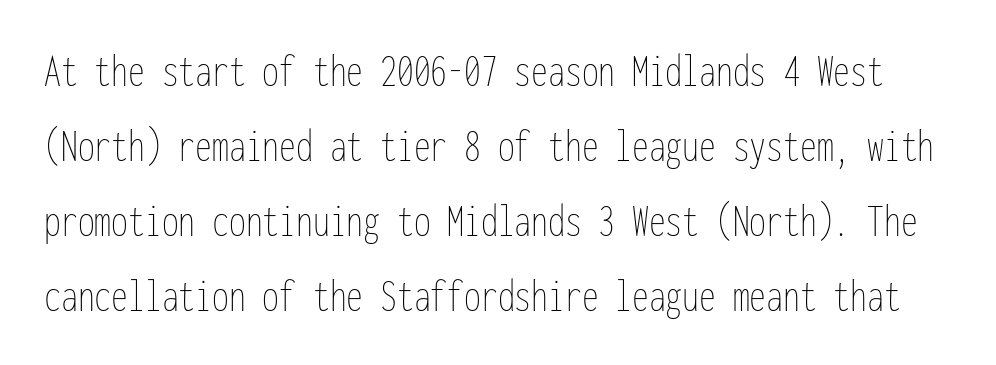
Q: Is the text bold? A: No.
Q: Is the text italic (slanted)? A: No, it is upright.
Q: Is the text underlined? A: No.
Q: Is the spacing between letters normal or unusually wide? A: Normal.
Q: Is the spacing between lines tight, normal or loose? A: Normal.
Q: Width (condensed, normal, or wide)? A: Condensed.
Q: Stroke contrast? A: Low.
Q: x-height? A: Medium.
Q: Monospaced? A: Yes.
